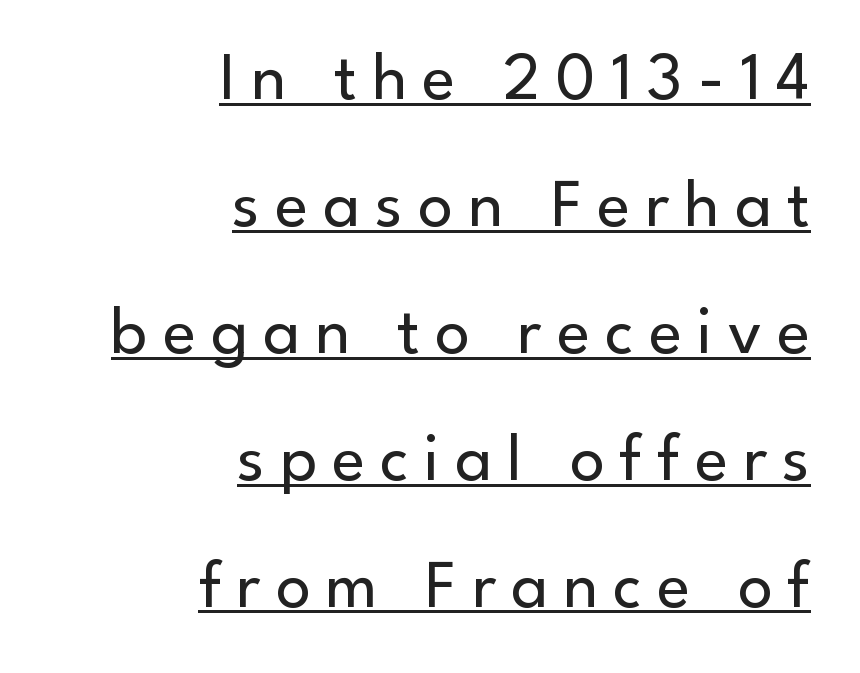
{"serif": "no", "italic": "no", "bold": "no", "weight": "regular", "width": "normal", "stroke_contrast": "low", "x_height": "small", "monospaced": "no", "underline": "yes", "align": "right", "line_spacing_ratio": 1.84, "letter_spacing": "wide", "letter_spacing_em": 0.22, "glyph_px": 69}
